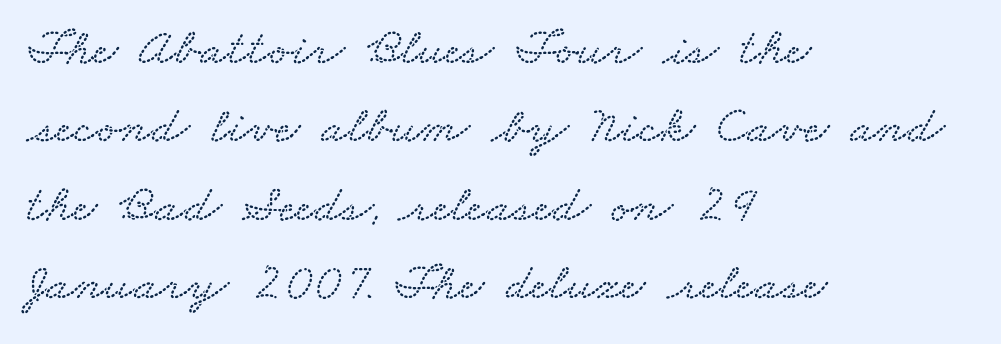
{"width": "wide", "stroke_contrast": "low", "x_height": "small", "monospaced": "no", "underline": "no", "align": "left", "line_spacing": "normal", "line_spacing_ratio": 1.48, "letter_spacing": "normal", "letter_spacing_em": 0.0, "glyph_px": 53}
